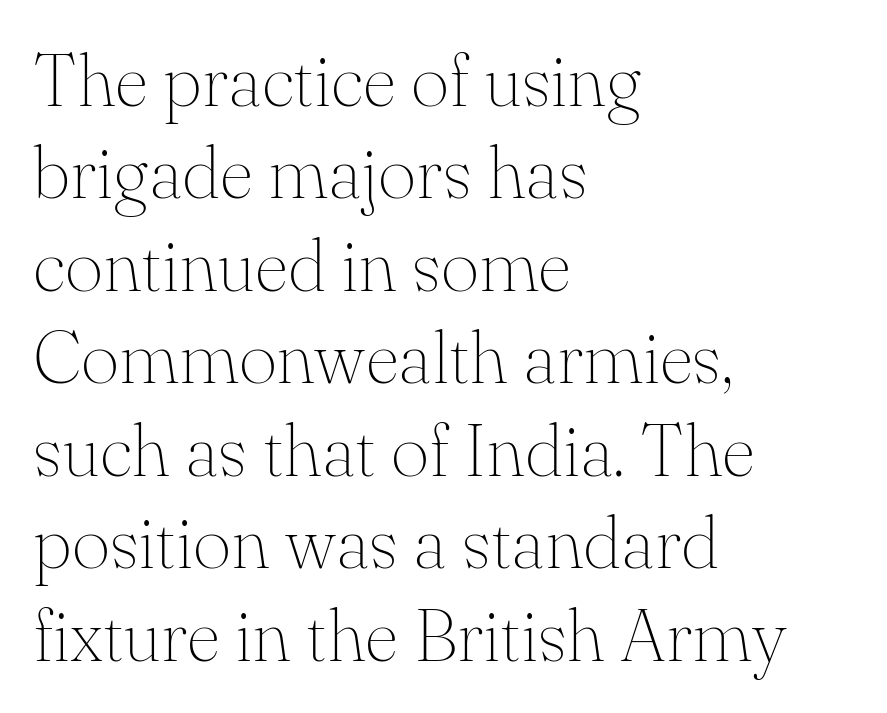
The image shows 74 px thin serif type, upright; set left-aligned, normal line spacing (1.25x), normal letter spacing, not underlined; medium stroke contrast and a small x-height.
